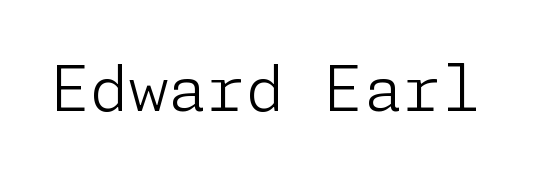
{"serif": "no", "italic": "no", "bold": "no", "weight": "light", "width": "normal", "stroke_contrast": "low", "x_height": "medium", "underline": "no", "letter_spacing": "normal", "letter_spacing_em": 0.0, "glyph_px": 63}
